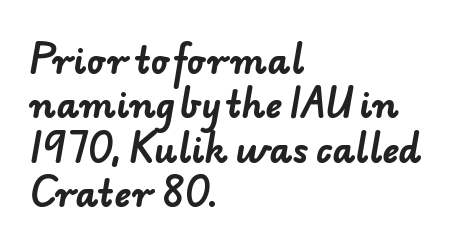
Q: Is the text bold? A: Yes.
Q: Is the typeface a serif or a sans-serif typeface? A: Sans-serif.
Q: Is the text underlined? A: No.
Q: How is the paragraph aligned? A: Left-aligned.
Q: Is the spacing between letters normal or unusually wide? A: Normal.
Q: Is the spacing between lines tight, normal or loose? A: Normal.
Q: Width (condensed, normal, or wide)? A: Normal.
Q: Stroke contrast? A: Low.
Q: x-height? A: Small.
Q: Monospaced? A: No.
